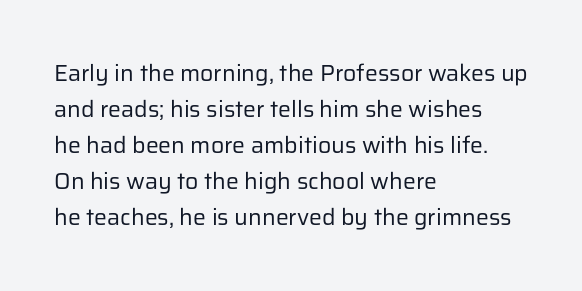
Q: Is the text bold? A: No.
Q: Is the text italic (slanted)? A: No, it is upright.
Q: Is the text underlined? A: No.
Q: How is the paragraph aligned? A: Left-aligned.
Q: Is the spacing between letters normal or unusually wide? A: Normal.
Q: Is the spacing between lines tight, normal or loose? A: Normal.
